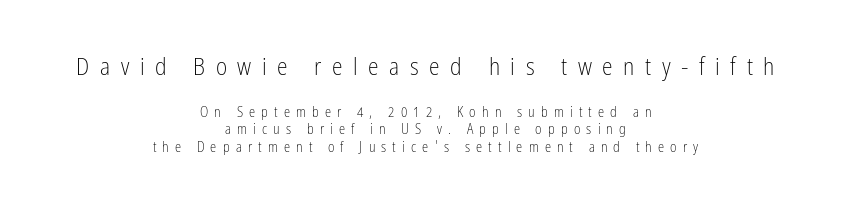
Unbolded letterforms with no extra heft. Typesetter's note — upper block bumped up in size, lower block left smaller. Do the letters lean? They stand straight. Does the copy run flush right? No — it is centered line by line. Each word looks stretched out because of the extra space between its letters.
